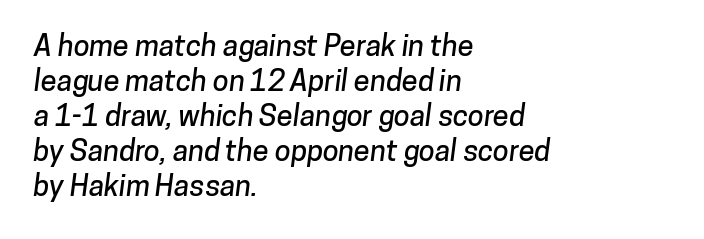
{"serif": "no", "width": "normal", "stroke_contrast": "low", "x_height": "medium", "monospaced": "no", "underline": "no", "align": "left", "line_spacing_ratio": 1.21, "letter_spacing": "normal", "letter_spacing_em": 0.0, "glyph_px": 29}
